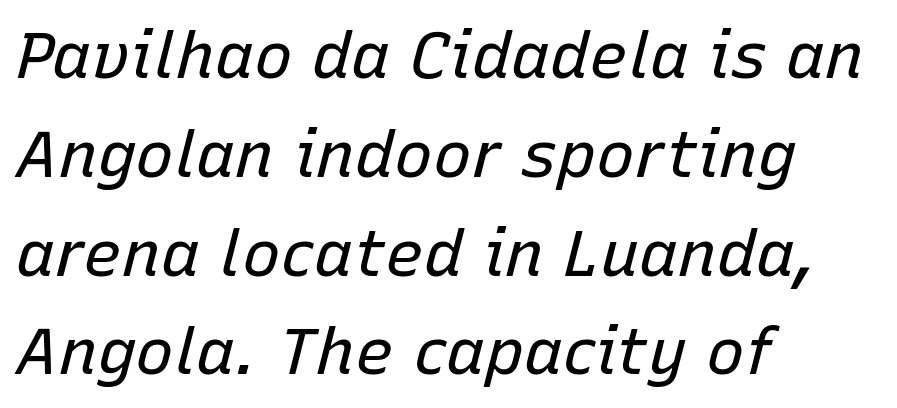
Q: Is the text bold? A: No.
Q: Is the text italic (slanted)? A: Yes, it leans right by about 15 degrees.
Q: Is the text underlined? A: No.
Q: How is the paragraph aligned? A: Left-aligned.
Q: Is the spacing between letters normal or unusually wide? A: Normal.
Q: Is the spacing between lines tight, normal or loose? A: Normal.
Q: Width (condensed, normal, or wide)? A: Normal.
Q: Stroke contrast? A: Low.
Q: x-height? A: Medium.
Q: Monospaced? A: No.
